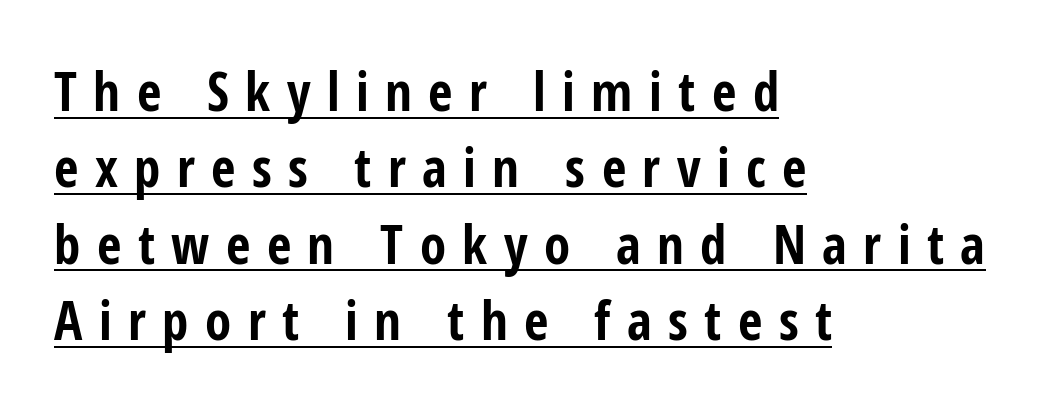
Q: Is the text bold? A: Yes.
Q: Is the text italic (slanted)? A: No, it is upright.
Q: Is the typeface a serif or a sans-serif typeface? A: Sans-serif.
Q: Is the text underlined? A: Yes.
Q: How is the paragraph aligned? A: Left-aligned.
Q: Is the spacing between letters normal or unusually wide? A: Unusually wide.
Q: Is the spacing between lines tight, normal or loose? A: Normal.
Q: Width (condensed, normal, or wide)? A: Condensed.
Q: Stroke contrast? A: Low.
Q: x-height? A: Medium.
Q: Monospaced? A: No.
